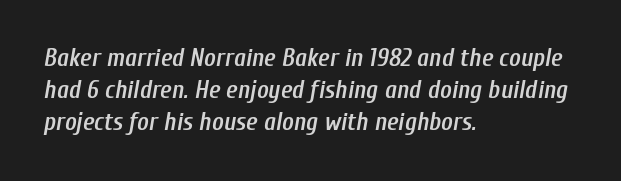
Q: Is the text bold? A: Semi-bold.
Q: Is the text italic (slanted)? A: Yes, it leans right by about 10 degrees.
Q: Is the text underlined? A: No.
Q: How is the paragraph aligned? A: Left-aligned.
Q: Is the spacing between letters normal or unusually wide? A: Normal.
Q: Is the spacing between lines tight, normal or loose? A: Normal.
